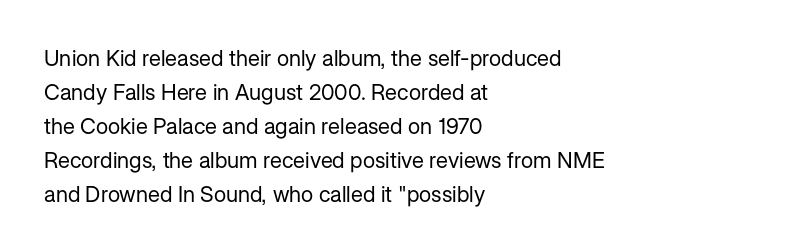
These lines stack with their left ends in a neat column. Any mark beneath the type? The region is blank. Short note: letters normally spaced. The type sits square on the baseline with zero lean.
